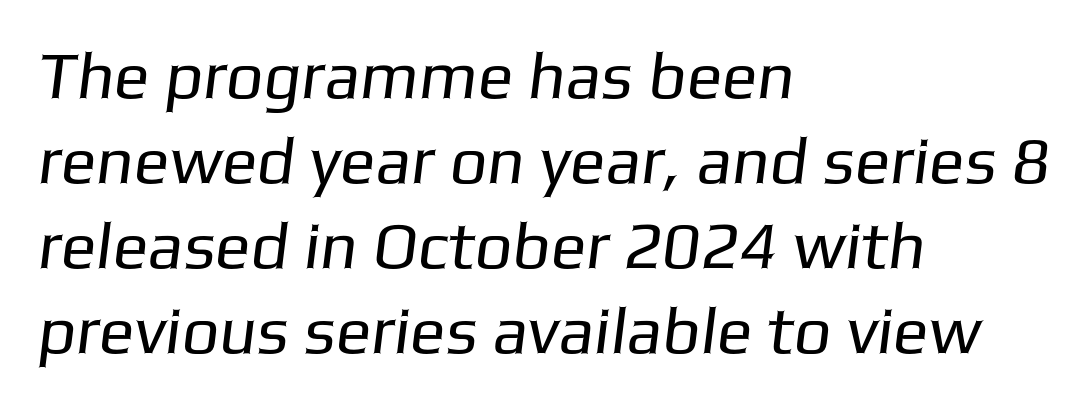
The image shows 66 px regular-weight sans-serif type; set left-aligned, normal line spacing (1.29x), normal letter spacing, not underlined; low stroke contrast and a medium x-height.
